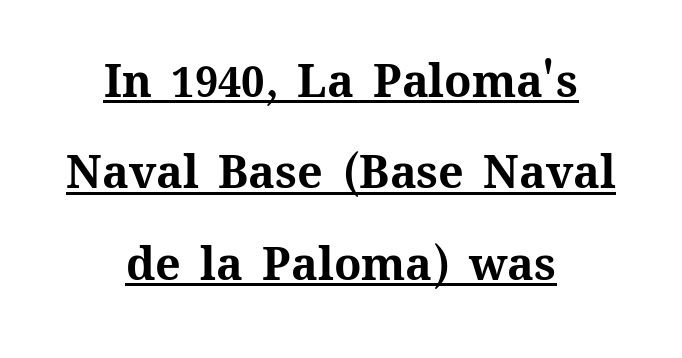
The image shows 45 px bold type, upright; set centered, loose line spacing (2.03x), normal letter spacing, underlined; medium stroke contrast and a medium x-height.
